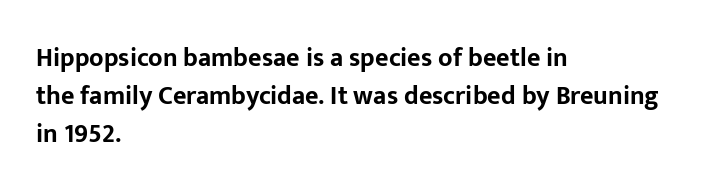
Horizontal alignment here is leftward, the default for most running prose. Nothing unusual about the tracking: characters are spaced as the font intends. Students, observe: this is what conventionally led text looks like. Does the lettering tilt? It doesn't — this is upright.
